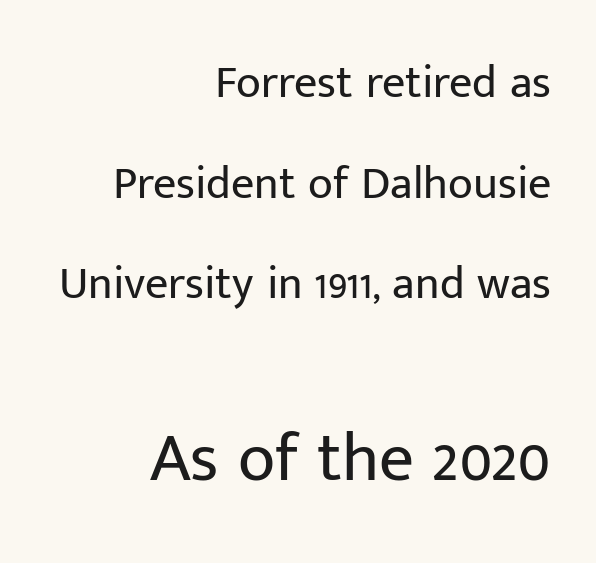
Interline gaps are noticeably wide in this sample. The rendering uses natural spacing where letterforms have individual widths. Grotesque or geometric, the face here clearly has no serifs. The compositor pushed each line to the right boundary.
